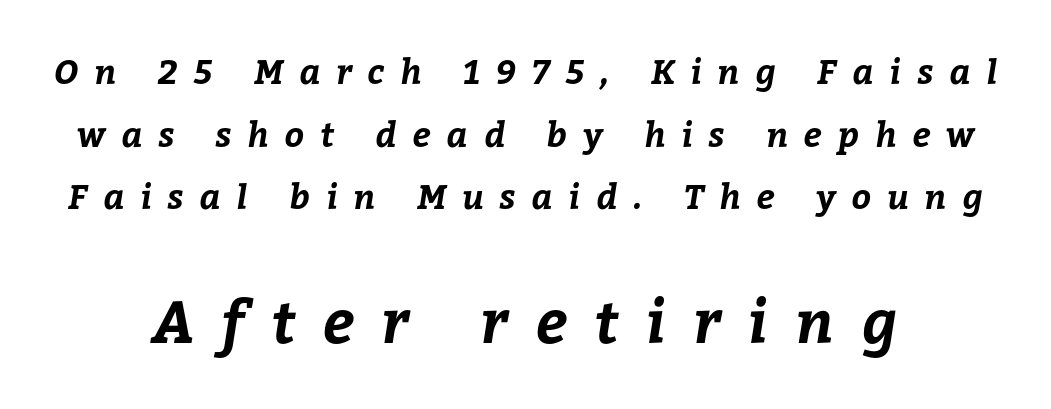
Q: Is the text bold? A: Yes.
Q: Is the text underlined? A: No.
Q: How is the paragraph aligned? A: Centered.
Q: Is the spacing between letters normal or unusually wide? A: Unusually wide.
Q: Which block of text is set in a larger size, the first (top) or the second (bottom)? A: The second (bottom) one.
Q: Width (condensed, normal, or wide)? A: Normal.
Q: Stroke contrast? A: Low.
Q: x-height? A: Medium.
Q: Monospaced? A: No.
